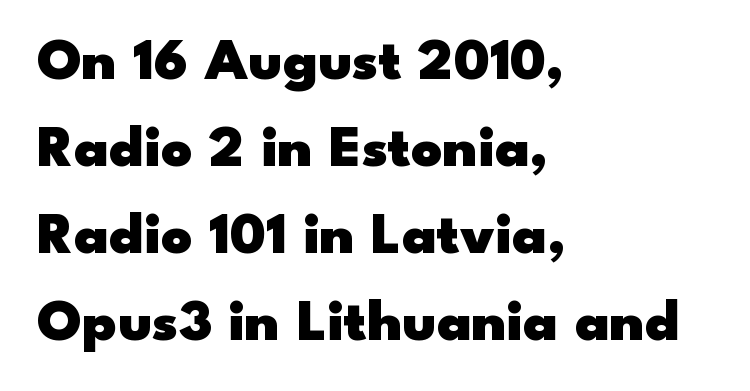
{"serif": "no", "italic": "no", "bold": "yes", "weight": "heavy", "width": "wide", "stroke_contrast": "low", "x_height": "small", "monospaced": "no", "underline": "no", "align": "left", "line_spacing": "normal", "line_spacing_ratio": 1.45, "letter_spacing": "normal", "letter_spacing_em": 0.0, "glyph_px": 60}
